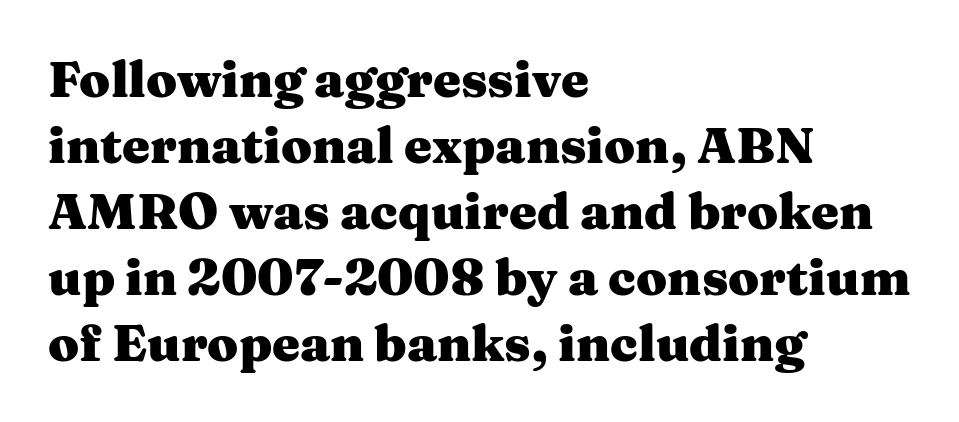
{"serif": "yes", "italic": "no", "bold": "yes", "weight": "heavy", "width": "wide", "stroke_contrast": "medium", "x_height": "medium", "monospaced": "no", "underline": "no", "align": "left", "line_spacing": "normal", "line_spacing_ratio": 1.32, "letter_spacing": "normal", "letter_spacing_em": 0.0, "glyph_px": 50}
